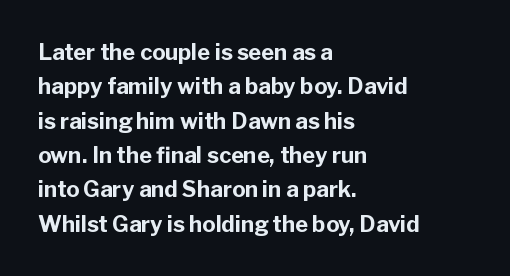
Upright lettering throughout. Just letters on the line, the space beneath them empty. The vertical gap from one line to the next is medium. Strong, thick strokes mark this as bold type. Short and long lines alike share a common starting point at left.
